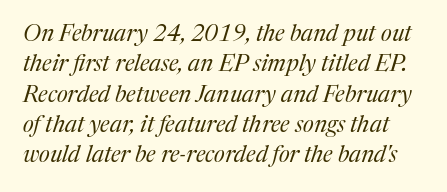
{"italic": "yes", "lean": "right", "slant_degrees": 17, "bold": "no", "underline": "no", "line_spacing": "normal", "line_spacing_ratio": 1.32, "letter_spacing": "normal", "letter_spacing_em": 0.0, "glyph_px": 23}
